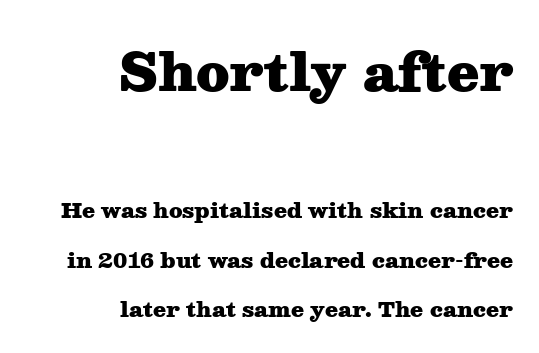
The image shows 52 px heavy, wide serif type, upright; set right-aligned, loose line spacing (2.37x), normal letter spacing, not underlined; the first (top) block is 2.48x larger; medium stroke contrast and a medium x-height.
